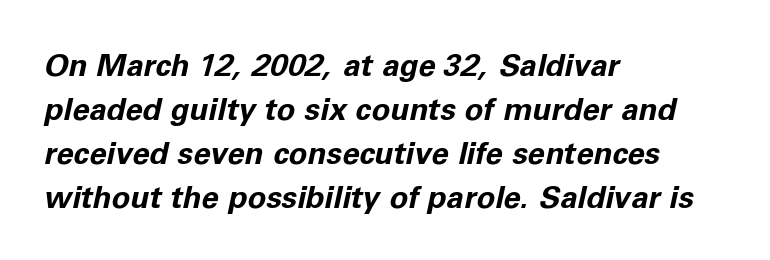
Rule under the text: the space is simply empty. Alignment: flush left. One glance says typical: line gaps are just what's usual. These lines are rendered in a variable-pitch font. Slanted lettering throughout. The horizontal fit of the characters is conventional and even.
